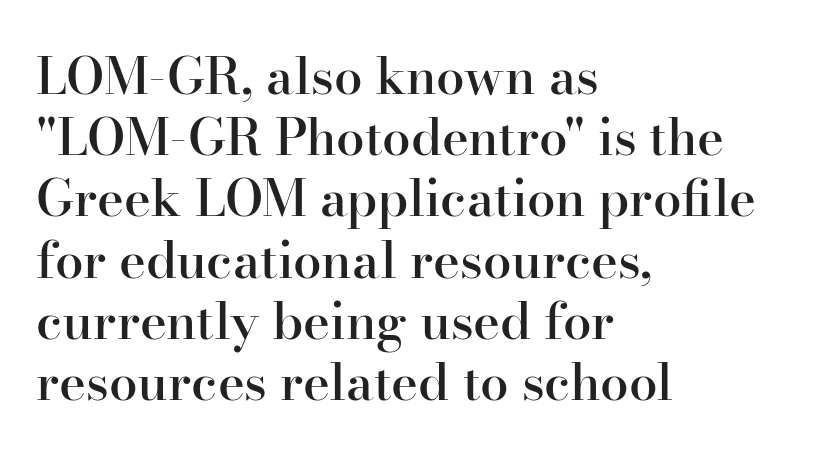
The foot of each line stays bare and open. Which margin do the lines hug? The left one — the right edge is uneven. Classification — serif. Looks like regular typesetting: each glyph gets only the width it needs.
